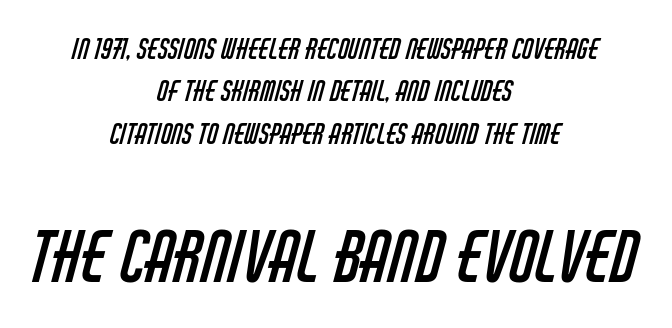
Q: Is the text bold? A: No.
Q: Is the typeface a serif or a sans-serif typeface? A: Sans-serif.
Q: Is the text underlined? A: No.
Q: How is the paragraph aligned? A: Centered.
Q: Is the spacing between letters normal or unusually wide? A: Normal.
Q: Is the spacing between lines tight, normal or loose? A: Normal.
Q: Which block of text is set in a larger size, the first (top) or the second (bottom)? A: The second (bottom) one.
Q: Width (condensed, normal, or wide)? A: Condensed.
Q: Stroke contrast? A: Low.
Q: x-height? A: Large.
Q: Monospaced? A: No.
